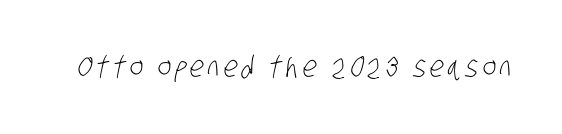
{"serif": "no", "bold": "no", "weight": "light", "width": "condensed", "stroke_contrast": "low", "x_height": "large", "monospaced": "no", "underline": "no", "glyph_px": 29}
